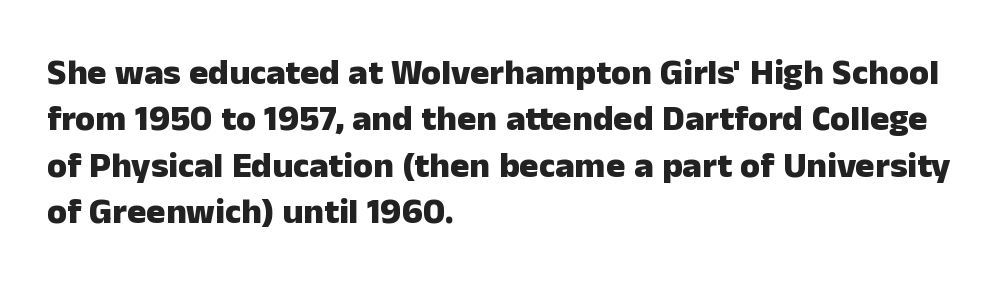
{"serif": "no", "italic": "no", "bold": "yes", "weight": "heavy", "width": "normal", "stroke_contrast": "low", "x_height": "medium", "monospaced": "no", "underline": "no", "align": "left", "line_spacing": "normal", "line_spacing_ratio": 1.29, "letter_spacing": "normal", "letter_spacing_em": 0.0, "glyph_px": 36}
